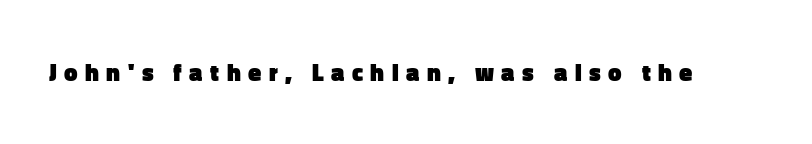
Nobody drew a line under any word here. Weight check: bold — yes, fully. A typesetter would mark this as roman, not italic. The horizontal fit of the characters is loose and conspicuously gappy.
